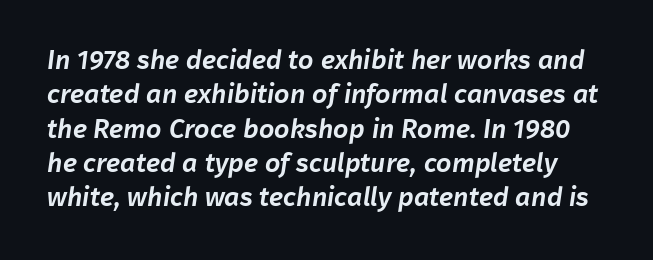
{"underline": "no", "line_spacing": "normal", "line_spacing_ratio": 1.27, "letter_spacing": "normal", "letter_spacing_em": 0.0, "glyph_px": 27}
